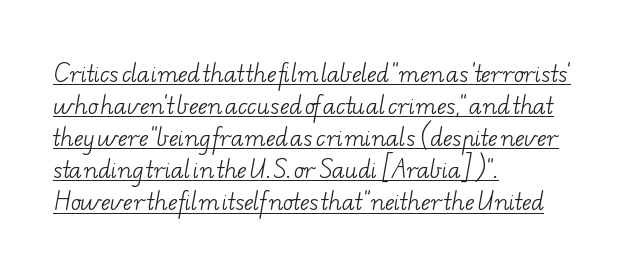
{"bold": "no", "underline": "yes", "align": "left", "line_spacing": "normal", "line_spacing_ratio": 1.46, "letter_spacing": "normal", "letter_spacing_em": 0.0, "glyph_px": 22}
